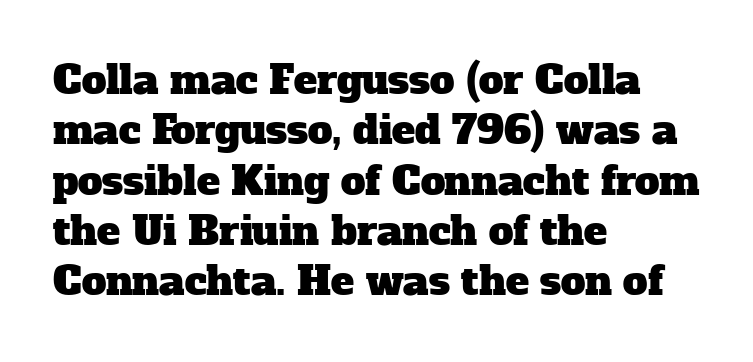
The image shows 39 px serif type; set left-aligned, normal line spacing (1.29x), normal letter spacing, not underlined; low stroke contrast and a medium x-height.
